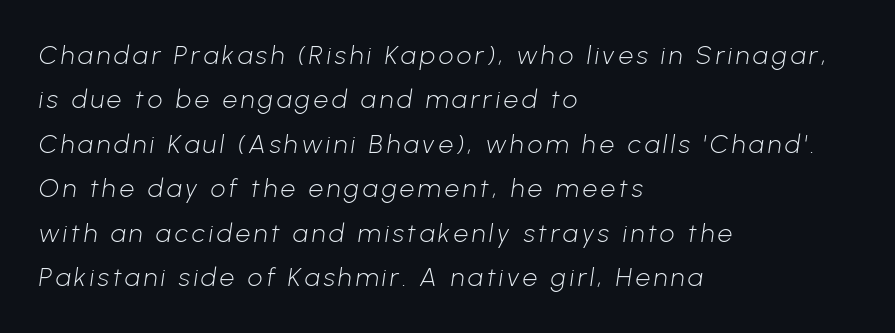
{"bold": "no", "underline": "no", "align": "left", "line_spacing_ratio": 1.71, "glyph_px": 26}
